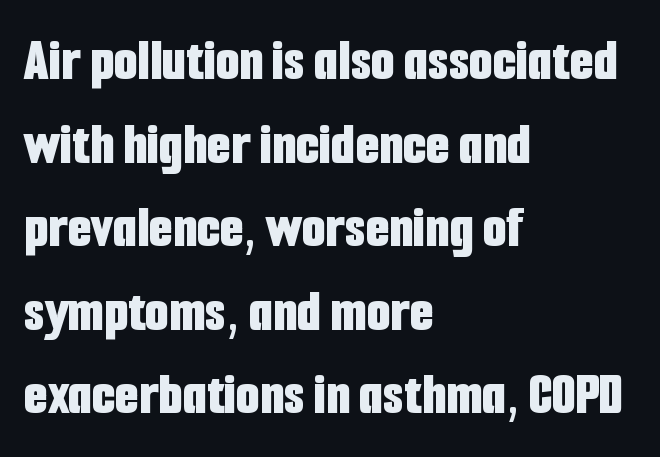
The lettering holds an erect, upright posture throughout. Caption: bold face, heavy strokes. This sample uses a sans-serif face. The passage shown is not underscored anywhere. You could not count columns in this text — the font is proportionally spaced. Line starts are locked; line ends wander.
